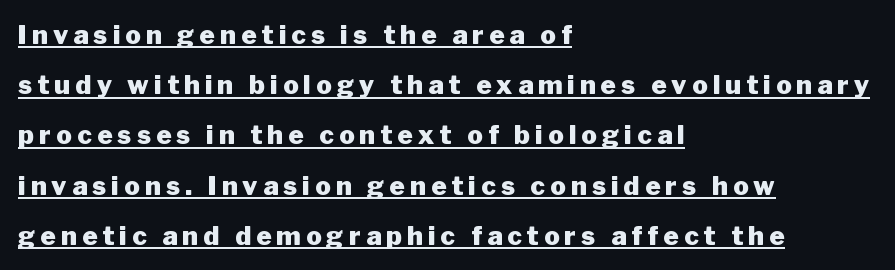
{"italic": "no", "bold": "yes", "underline": "yes", "align": "left", "line_spacing": "loose", "line_spacing_ratio": 1.93, "letter_spacing": "wide", "letter_spacing_em": 0.2, "glyph_px": 26}
